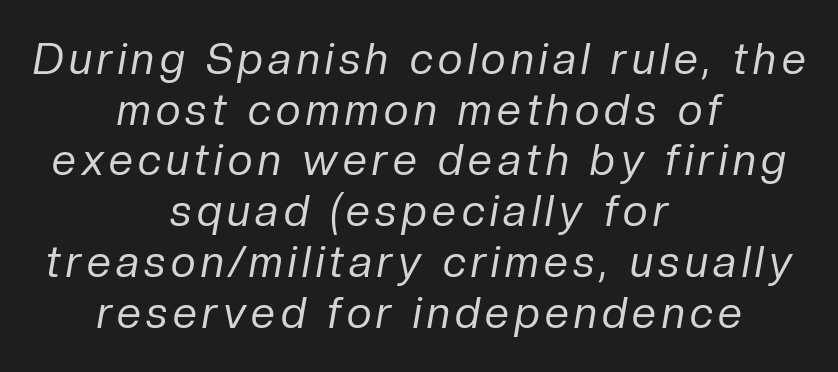
{"italic": "yes", "lean": "right", "slant_degrees": 10, "bold": "no", "weight": "regular", "width": "normal", "stroke_contrast": "low", "x_height": "medium", "monospaced": "no", "underline": "no", "align": "center", "line_spacing_ratio": 1.18, "glyph_px": 43}
